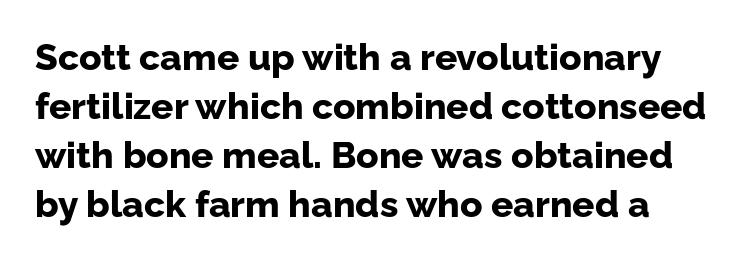
Nothing sits at the stroke ends, so this counts as sans-serif. Every row of glyphs begins at an identical x-position on the left. Compared with typical paragraphs, the rows here are spaced about the same. The face used here is rendered with its standard letterfit.
